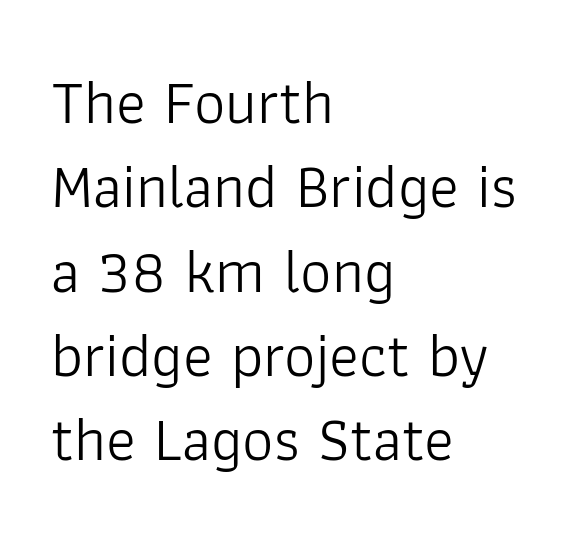
{"serif": "no", "italic": "no", "bold": "no", "weight": "light", "width": "normal", "stroke_contrast": "low", "x_height": "medium", "monospaced": "no", "underline": "no", "align": "left", "line_spacing": "normal", "line_spacing_ratio": 1.36, "letter_spacing": "normal", "letter_spacing_em": 0.0, "glyph_px": 62}
